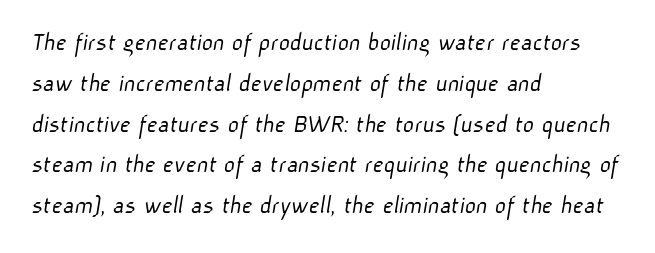
Nothing unusual about the tracking: characters are spaced as the font intends. The compositor pushed each line to the left boundary. Vertical stems look standard width or narrower in stroke. Rule under the text: the space is simply empty. Baseline-to-baseline distance is the conventional proportion of letter height.
